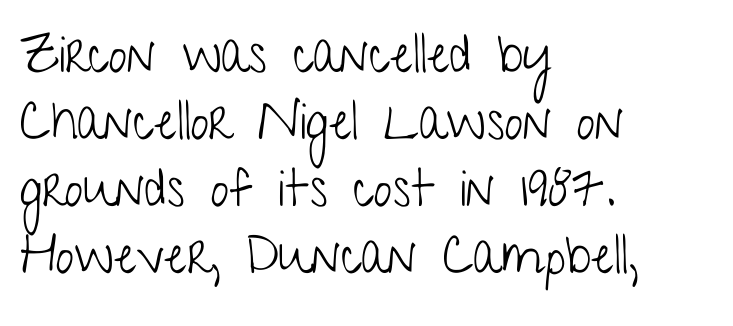
Is this a fixed-width face? No — the glyphs have proportional, varying widths. Underlining? Definitely not there. Nobody touched the tracking dial on this one. Posture: straight, roman, zero tilt. The leading is moderate, giving the passage an even texture.
